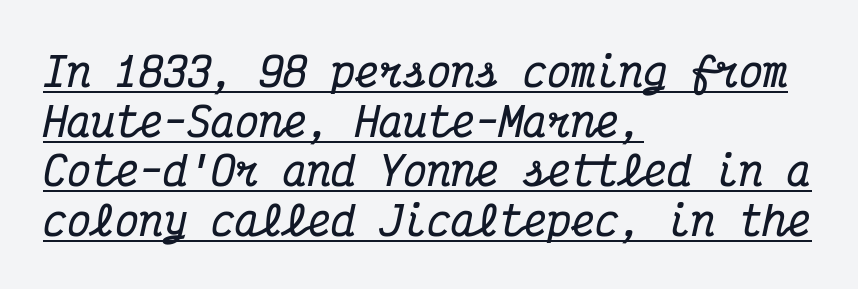
Little horizontal feet cap the strokes, marking this as serif type. Compared with undecorated copy, this sample adds a rule below the words. You can tell it's italic because the verticals aren't actually vertical. The rendering anchors every line to the left-hand side.
